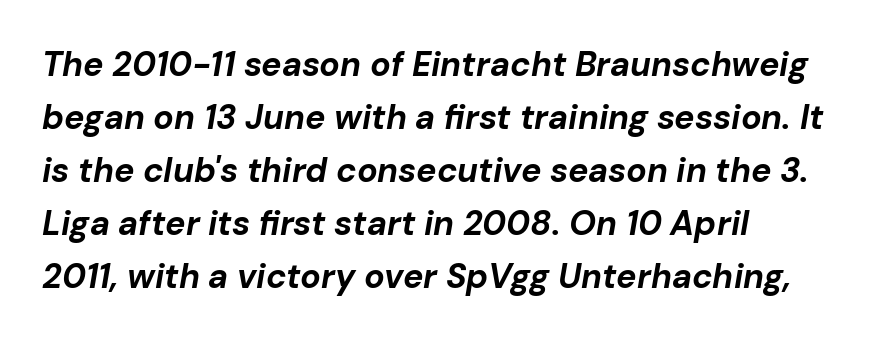
The image shows 34 px bold type, italic (leaning right); set left-aligned, normal line spacing (1.56x), normal letter spacing, not underlined; low stroke contrast and a medium x-height.
